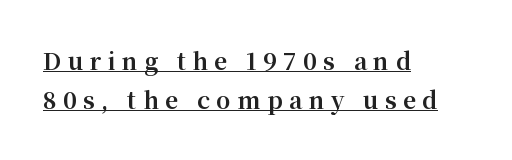
Q: Is the text bold? A: Yes.
Q: Is the text italic (slanted)? A: No, it is upright.
Q: Is the text underlined? A: Yes.
Q: How is the paragraph aligned? A: Left-aligned.
Q: Is the spacing between letters normal or unusually wide? A: Unusually wide.
Q: Is the spacing between lines tight, normal or loose? A: Normal.
